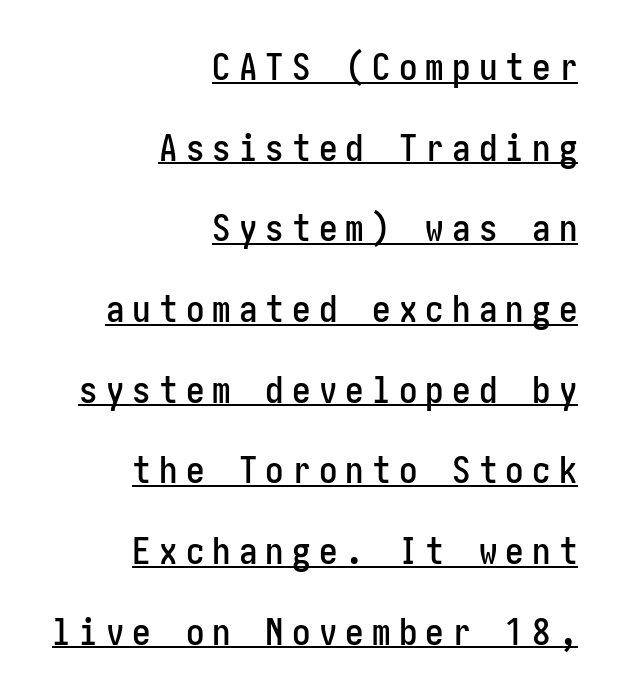
Q: Is the text italic (slanted)? A: No, it is upright.
Q: Is the typeface a serif or a sans-serif typeface? A: Sans-serif.
Q: Is the text underlined? A: Yes.
Q: How is the paragraph aligned? A: Right-aligned.
Q: Is the spacing between letters normal or unusually wide? A: Unusually wide.
Q: Is the spacing between lines tight, normal or loose? A: Loose.
Q: Width (condensed, normal, or wide)? A: Condensed.
Q: Stroke contrast? A: Low.
Q: x-height? A: Medium.
